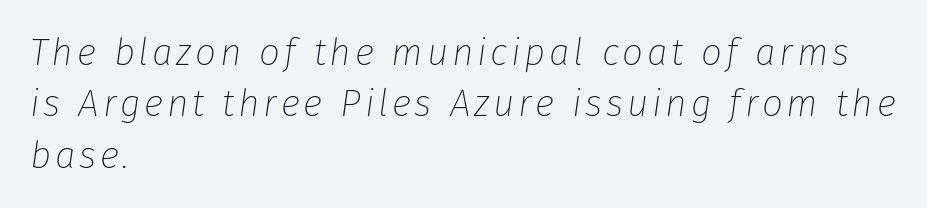
The image shows 37 px thin type, italic (leaning right); set left-aligned, normal line spacing (1.39x), not underlined; low stroke contrast and a medium x-height.
